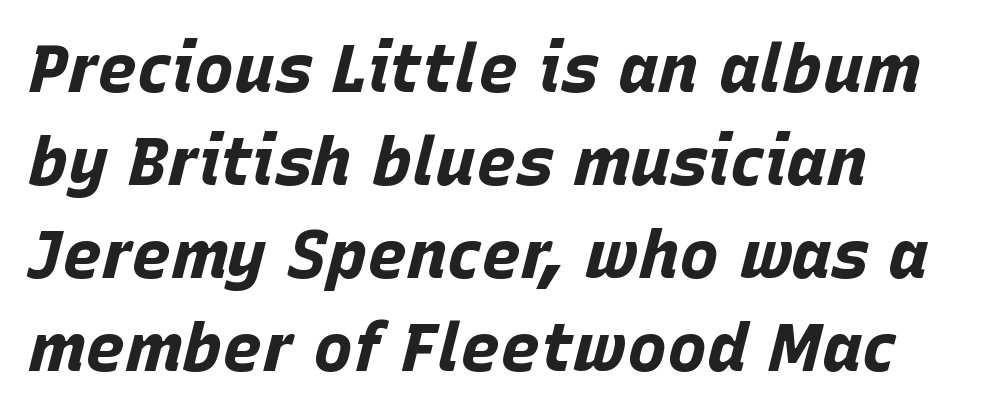
The image shows 67 px bold type, italic (leaning right); set left-aligned, normal line spacing (1.39x), normal letter spacing, not underlined; low stroke contrast and a large x-height.
